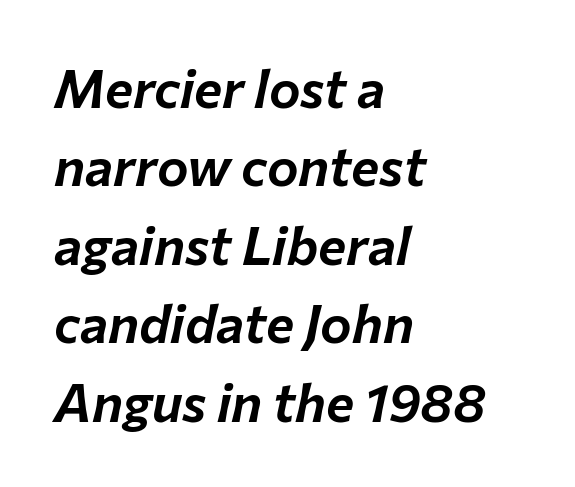
{"italic": "yes", "lean": "right", "slant_degrees": 12, "width": "normal", "stroke_contrast": "low", "x_height": "medium", "monospaced": "no", "underline": "no", "align": "left", "line_spacing": "normal", "line_spacing_ratio": 1.48, "letter_spacing": "normal", "letter_spacing_em": 0.0, "glyph_px": 53}
